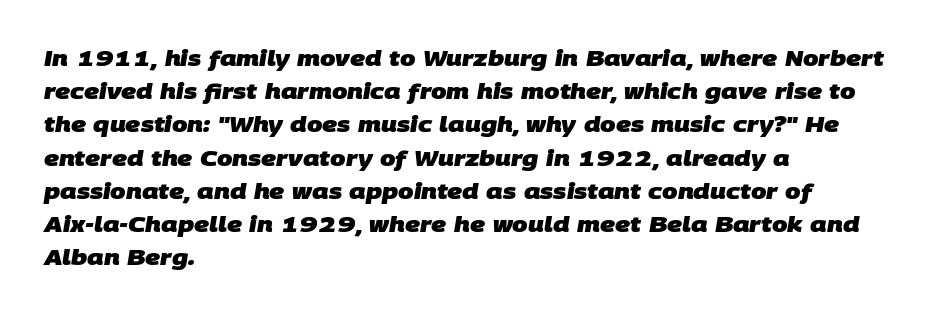
{"bold": "yes", "underline": "no", "align": "left", "line_spacing": "normal", "line_spacing_ratio": 1.51, "letter_spacing": "normal", "letter_spacing_em": 0.0, "glyph_px": 22}
